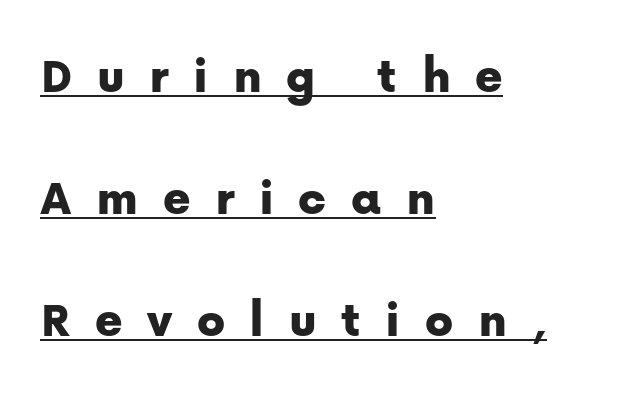
Q: Is the text italic (slanted)? A: No, it is upright.
Q: Is the typeface a serif or a sans-serif typeface? A: Sans-serif.
Q: Is the text underlined? A: Yes.
Q: How is the paragraph aligned? A: Left-aligned.
Q: Is the spacing between letters normal or unusually wide? A: Unusually wide.
Q: Is the spacing between lines tight, normal or loose? A: Loose.
Q: Width (condensed, normal, or wide)? A: Normal.
Q: Stroke contrast? A: Low.
Q: x-height? A: Medium.
Q: Monospaced? A: No.
